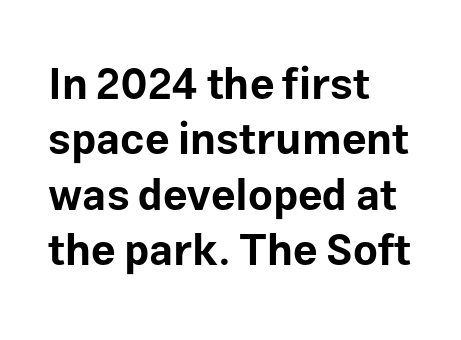
These lines carry a lot of weight — the face is fully bold. A sans-serif font was chosen for this passage. The rag falls on the right side of this text block. Compared with typical paragraphs, the rows here are spaced about the same. Style check: upright.
